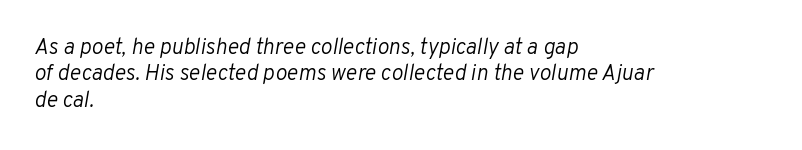
Stems and bowls with no extra thickness — not bold. Compared with ordinary roman type, these characters are visibly tilted. All the whitespace from short lines collects on the right. Underlining? Definitely not there. Tracking value appears to be zero — textbook default spacing.
